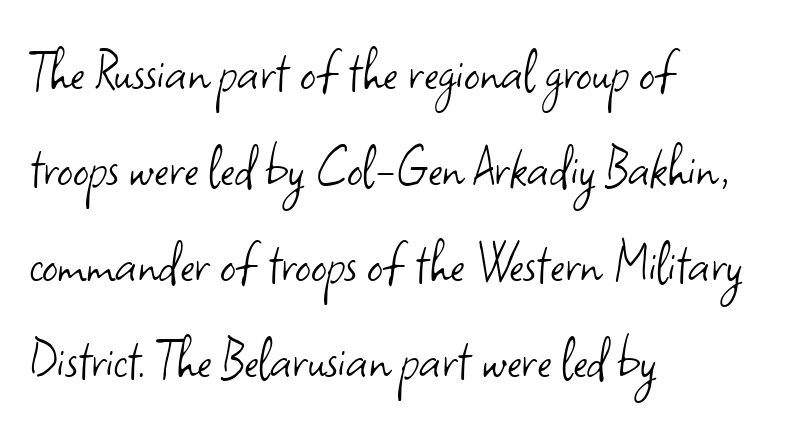
The letters advance in unequal steps, a hallmark of proportional type. Visually the block forms a straight wall on the left and a jagged coastline on the right. Check where the strokes stop: nothing finishes them off — pure sans. This rendering leaves character spacing at its baseline value. Each row of text sits above clean, open space.
